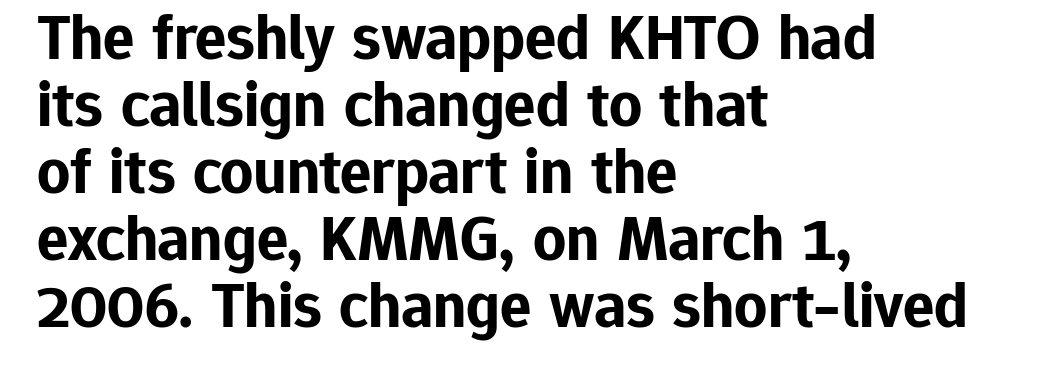
{"serif": "no", "italic": "no", "bold": "yes", "weight": "bold", "width": "normal", "stroke_contrast": "low", "x_height": "medium", "monospaced": "no", "underline": "no", "align": "left", "line_spacing": "tight", "line_spacing_ratio": 1.03, "letter_spacing": "normal", "letter_spacing_em": 0.0, "glyph_px": 65}
